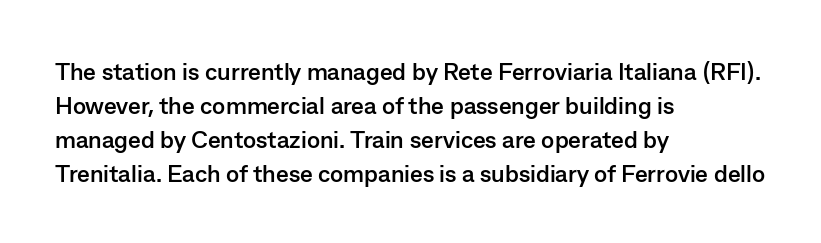
{"italic": "no", "bold": "yes", "underline": "no", "align": "left", "line_spacing": "normal", "line_spacing_ratio": 1.42, "letter_spacing": "normal", "letter_spacing_em": 0.0, "glyph_px": 24}
